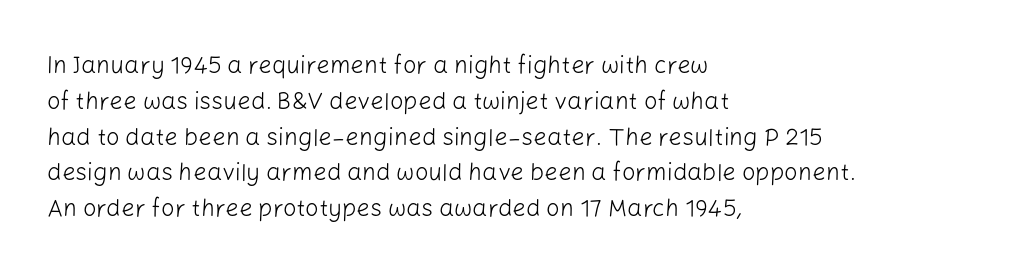
Q: Is the text bold? A: No.
Q: Is the text italic (slanted)? A: No, it is upright.
Q: Is the text underlined? A: No.
Q: How is the paragraph aligned? A: Left-aligned.
Q: Is the spacing between letters normal or unusually wide? A: Normal.
Q: Is the spacing between lines tight, normal or loose? A: Normal.
